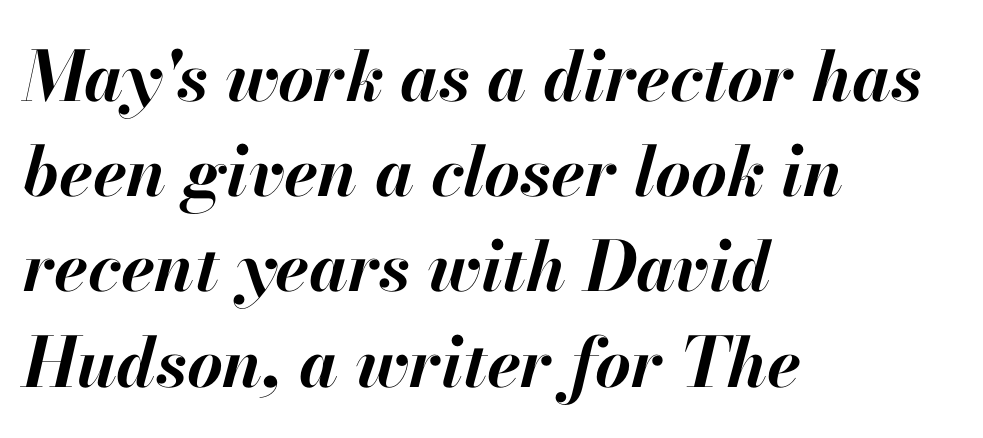
The image shows 69 px bold type, italic (leaning right); set left-aligned, normal line spacing (1.38x), normal letter spacing, not underlined; high stroke contrast and a small x-height.
